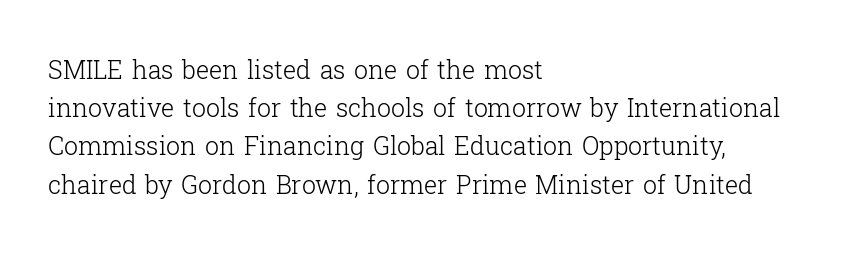
The image shows 25 px text type, upright; set left-aligned, normal line spacing (1.53x), normal letter spacing, not underlined.
